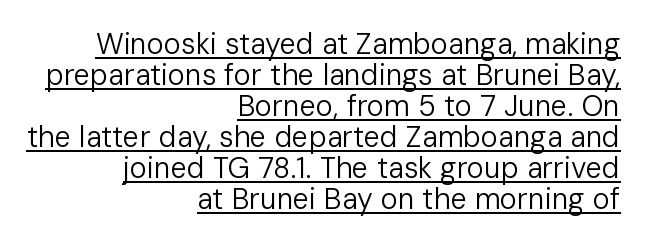
{"serif": "no", "italic": "no", "bold": "no", "weight": "regular", "width": "normal", "stroke_contrast": "low", "x_height": "medium", "monospaced": "no", "underline": "yes", "align": "right", "line_spacing": "tight", "line_spacing_ratio": 1.07, "letter_spacing": "normal", "letter_spacing_em": 0.0, "glyph_px": 29}
